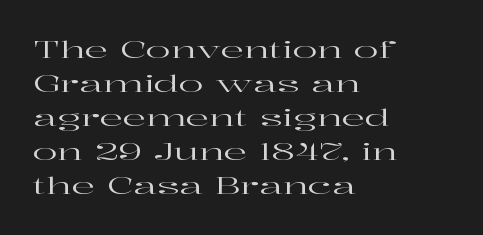
The image shows 23 px text type, upright; set left-aligned, normal line spacing (1.48x), normal letter spacing, not underlined.
